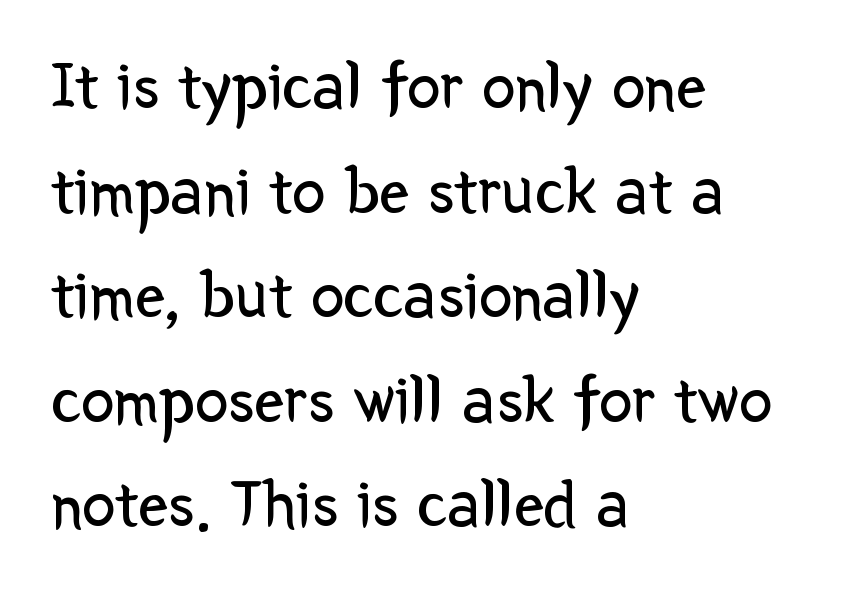
Q: Is the text bold? A: No.
Q: Is the text italic (slanted)? A: No, it is upright.
Q: Is the typeface a serif or a sans-serif typeface? A: Sans-serif.
Q: Is the text underlined? A: No.
Q: How is the paragraph aligned? A: Left-aligned.
Q: Is the spacing between letters normal or unusually wide? A: Normal.
Q: Is the spacing between lines tight, normal or loose? A: Normal.
Q: Width (condensed, normal, or wide)? A: Normal.
Q: Stroke contrast? A: Low.
Q: x-height? A: Medium.
Q: Monospaced? A: No.
